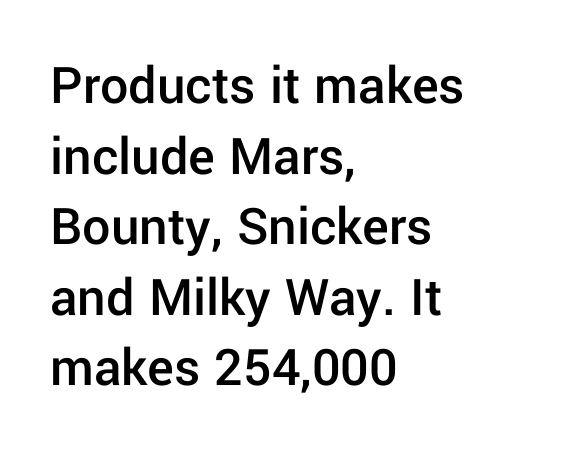
{"serif": "no", "italic": "no", "bold": "semi", "weight": "semibold", "width": "normal", "stroke_contrast": "low", "x_height": "medium", "monospaced": "no", "underline": "no", "align": "left", "line_spacing": "normal", "line_spacing_ratio": 1.26, "letter_spacing": "normal", "letter_spacing_em": 0.0, "glyph_px": 56}
